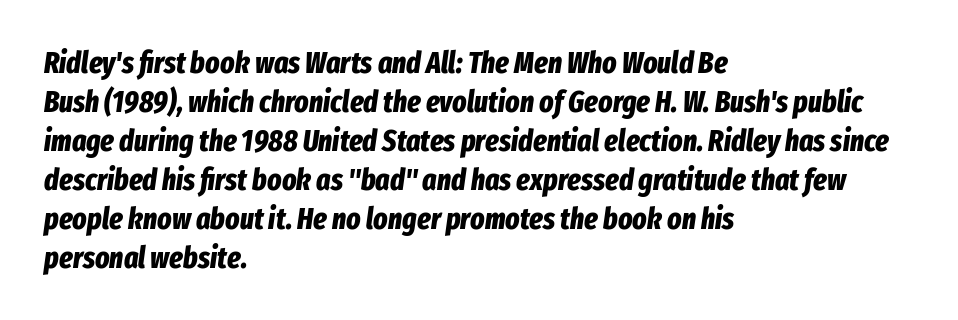
Check under the words: just untouched page. This is heavy type, rendered in bold. Each line starts at the same left margin while the right side varies. Each word holds together tightly as a unit, with standard inter-letter gaps.
